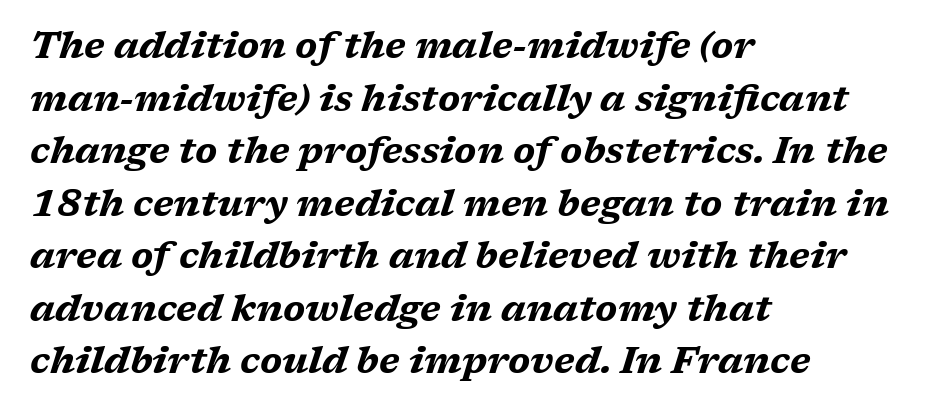
The image shows 37 px bold, wide type, italic (leaning right); set left-aligned, normal line spacing (1.42x), normal letter spacing, not underlined; medium stroke contrast and a medium x-height.
